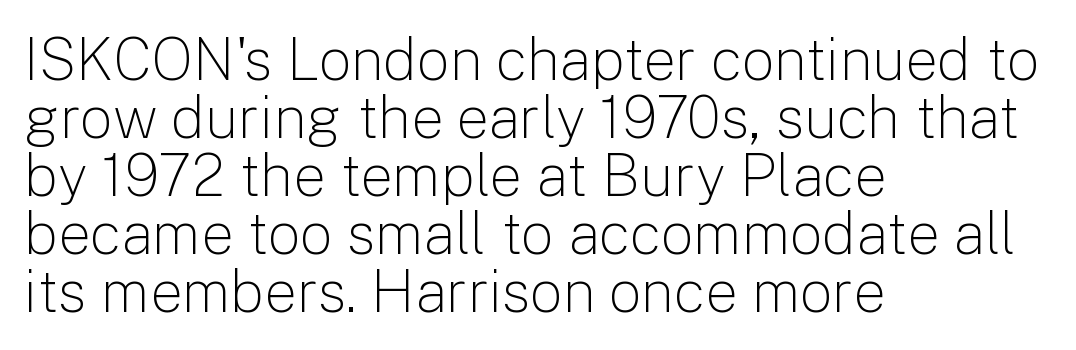
Q: Is the text bold? A: No.
Q: Is the text italic (slanted)? A: No, it is upright.
Q: Is the typeface a serif or a sans-serif typeface? A: Sans-serif.
Q: Is the text underlined? A: No.
Q: How is the paragraph aligned? A: Left-aligned.
Q: Is the spacing between letters normal or unusually wide? A: Normal.
Q: Is the spacing between lines tight, normal or loose? A: Tight.
Q: Width (condensed, normal, or wide)? A: Normal.
Q: Stroke contrast? A: Low.
Q: x-height? A: Medium.
Q: Monospaced? A: No.
